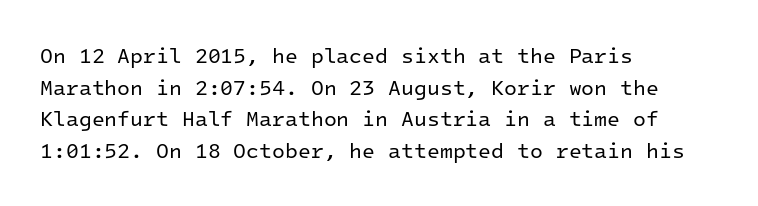
Q: Is the text bold? A: No.
Q: Is the text italic (slanted)? A: No, it is upright.
Q: Is the text underlined? A: No.
Q: How is the paragraph aligned? A: Left-aligned.
Q: Is the spacing between letters normal or unusually wide? A: Normal.
Q: Is the spacing between lines tight, normal or loose? A: Normal.
